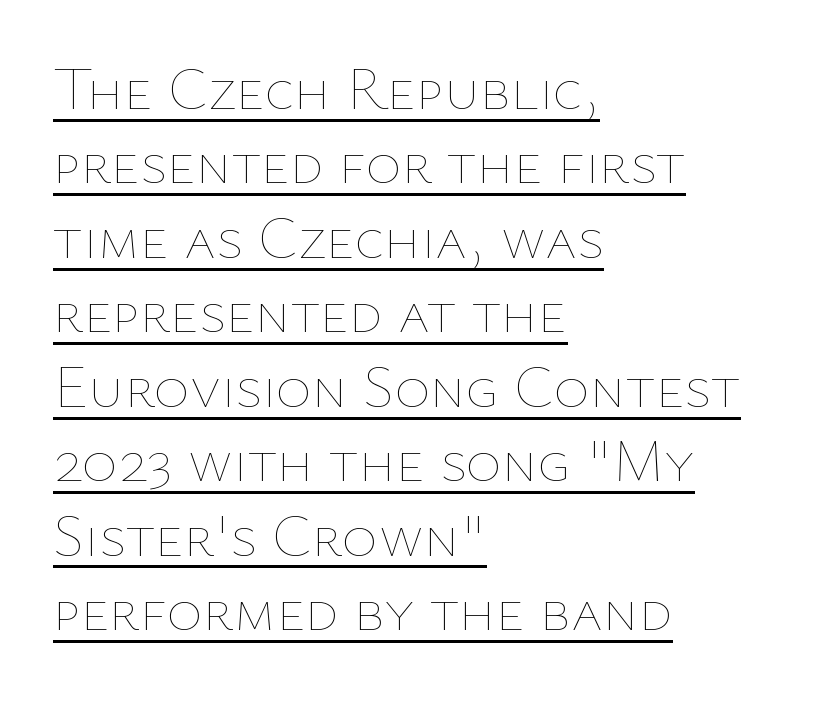
What stands out about the letter spacing? Nothing — it is the standard amount. Stroke mass is kept to a normal reading level or below. This rendering uses left alignment, leaving the right contour irregular. You could not count columns in this text — the font is proportionally spaced.
